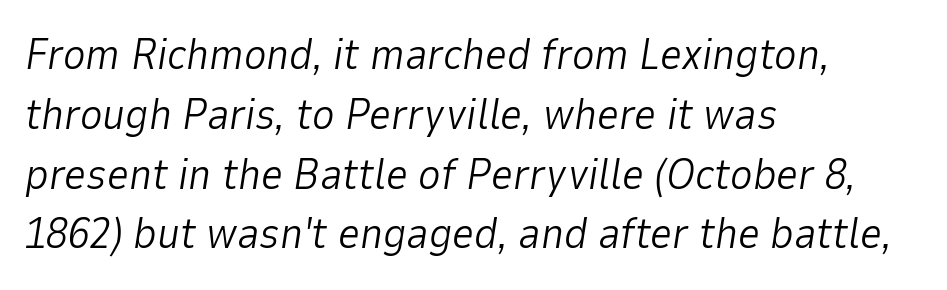
The image shows 43 px light type, italic (leaning right); set left-aligned, normal line spacing (1.39x), normal letter spacing, not underlined; low stroke contrast and a medium x-height.
